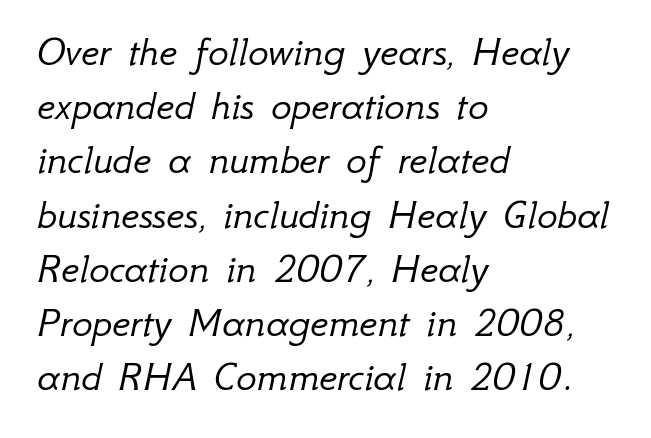
Glyph-to-glyph distance matches everyday printed text. Decoration check: the copy has no underline. Vertical stems look standard width or narrower in stroke. These lines stack with their left ends in a neat column. Is there much room between lines? A standard amount, neither cramped nor airy.
